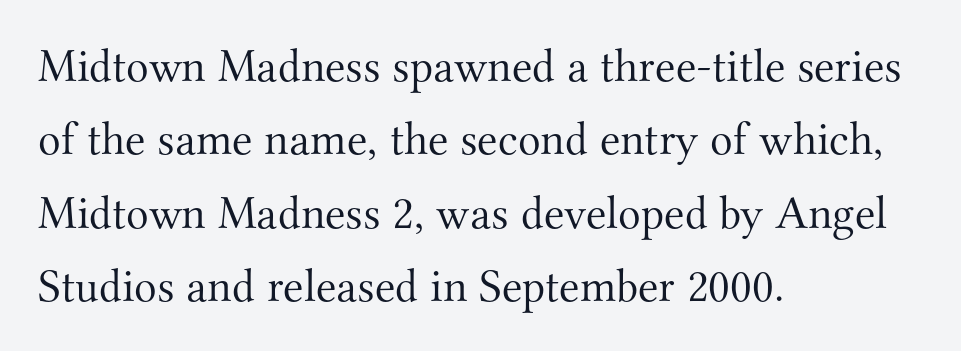
The image shows 47 px light serif type, upright; set left-aligned, normal line spacing (1.56x), normal letter spacing, not underlined; medium stroke contrast and a small x-height.
